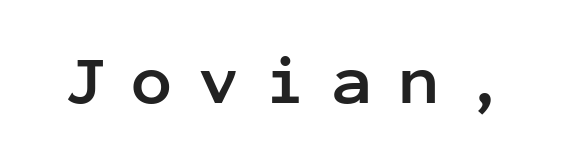
The image shows 68 px semibold sans-serif type, upright, monospaced; set unusually wide letter spacing (+0.38 em), not underlined; low stroke contrast and a medium x-height.
